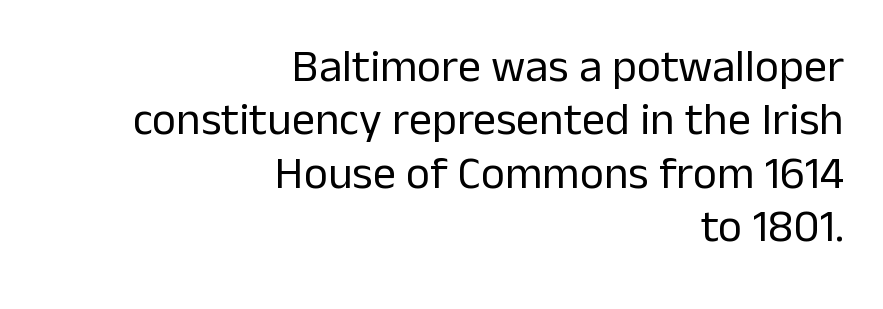
The image shows 46 px regular-weight sans-serif type, upright; set right-aligned, line spacing 1.16x, normal letter spacing, not underlined; low stroke contrast and a medium x-height.
